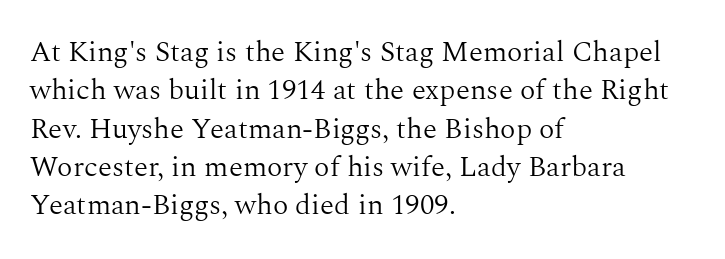
{"serif": "yes", "italic": "no", "bold": "no", "weight": "light", "width": "normal", "stroke_contrast": "medium", "x_height": "medium", "monospaced": "no", "underline": "no", "align": "left", "line_spacing": "normal", "line_spacing_ratio": 1.32, "letter_spacing": "normal", "letter_spacing_em": 0.0, "glyph_px": 29}
